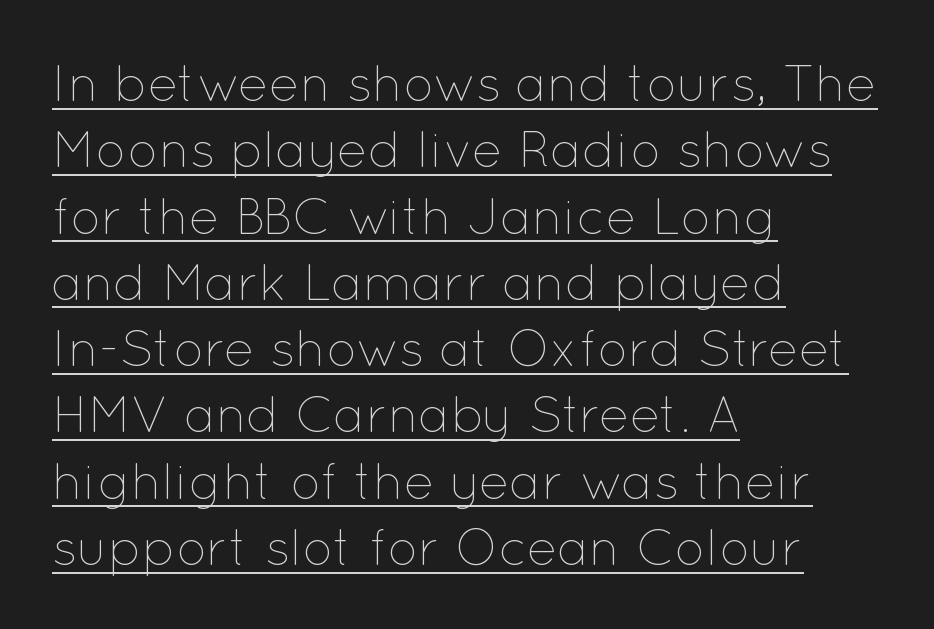
Q: Is the text bold? A: No.
Q: Is the text italic (slanted)? A: No, it is upright.
Q: Is the text underlined? A: Yes.
Q: How is the paragraph aligned? A: Left-aligned.
Q: Is the spacing between letters normal or unusually wide? A: Normal.
Q: Is the spacing between lines tight, normal or loose? A: Normal.
Q: Width (condensed, normal, or wide)? A: Normal.
Q: Stroke contrast? A: Low.
Q: x-height? A: Medium.
Q: Monospaced? A: No.
